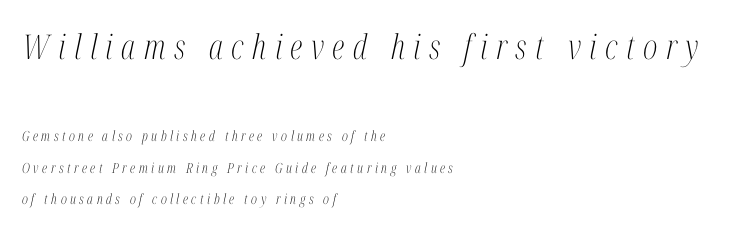
Q: Is the text bold? A: No.
Q: Is the text italic (slanted)? A: Yes, it leans right by about 12 degrees.
Q: Is the typeface a serif or a sans-serif typeface? A: Serif.
Q: Is the text underlined? A: No.
Q: How is the paragraph aligned? A: Left-aligned.
Q: Is the spacing between letters normal or unusually wide? A: Unusually wide.
Q: Is the spacing between lines tight, normal or loose? A: Loose.
Q: Which block of text is set in a larger size, the first (top) or the second (bottom)? A: The first (top) one.
Q: Width (condensed, normal, or wide)? A: Condensed.
Q: Stroke contrast? A: Medium.
Q: x-height? A: Medium.
Q: Monospaced? A: No.
